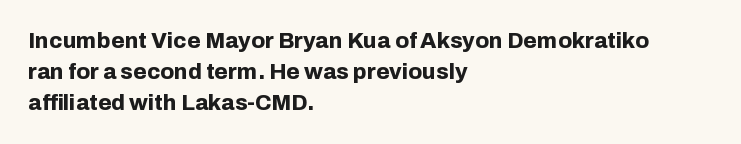
Ordinary non-slanted type is in use. The space between consecutive lines is moderate. The strokes are fattened all the way to bold. No extra tracking has been applied to these lines. Quick note: underline off. The typesetter chose a ragged-right arrangement here.
